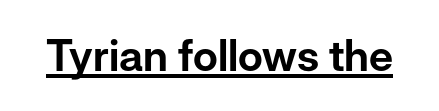
Q: Is the text italic (slanted)? A: No, it is upright.
Q: Is the typeface a serif or a sans-serif typeface? A: Sans-serif.
Q: Is the text underlined? A: Yes.
Q: Is the spacing between letters normal or unusually wide? A: Normal.
Q: Width (condensed, normal, or wide)? A: Normal.
Q: Stroke contrast? A: Low.
Q: x-height? A: Medium.
Q: Monospaced? A: No.
